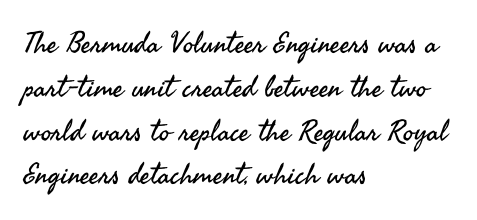
{"serif": "no", "bold": "no", "weight": "regular", "width": "normal", "stroke_contrast": "medium", "x_height": "small", "monospaced": "no", "underline": "no", "align": "left", "line_spacing": "normal", "line_spacing_ratio": 1.51, "letter_spacing": "normal", "letter_spacing_em": 0.0, "glyph_px": 29}
